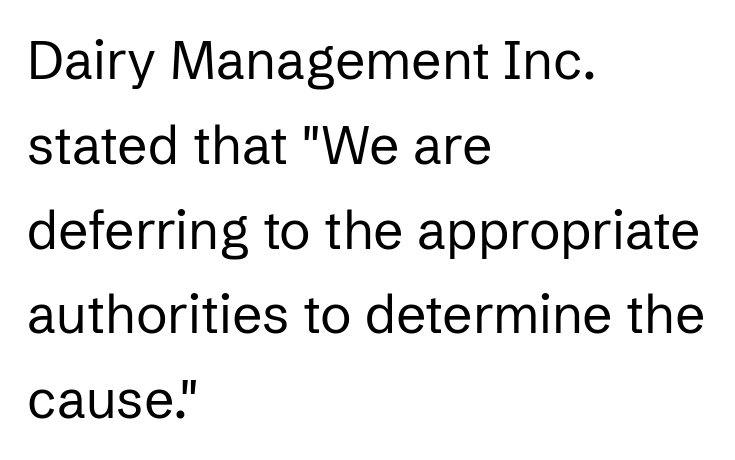
This is not heavy type; no bold has been used. It's the straight-up-and-down kind of type. What stands out about the letter spacing? Nothing — it is the standard amount. Spacing verdict: proportional, widths tailored to each character. Nobody drew a line under any word here. Unlike a traditional serif, this face leaves its strokes unadorned.
